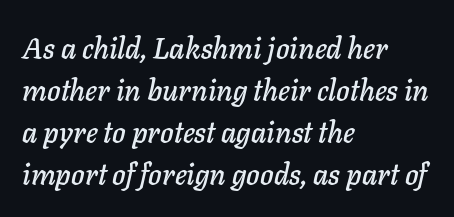
The text block is weighted toward the left margin, trailing off unevenly rightward. Baseline-to-baseline distance is the conventional proportion of letter height. These lines keep a tight, regular rhythm from letter to letter. Here the designer chose a conventional face with non-uniform glyph widths.
